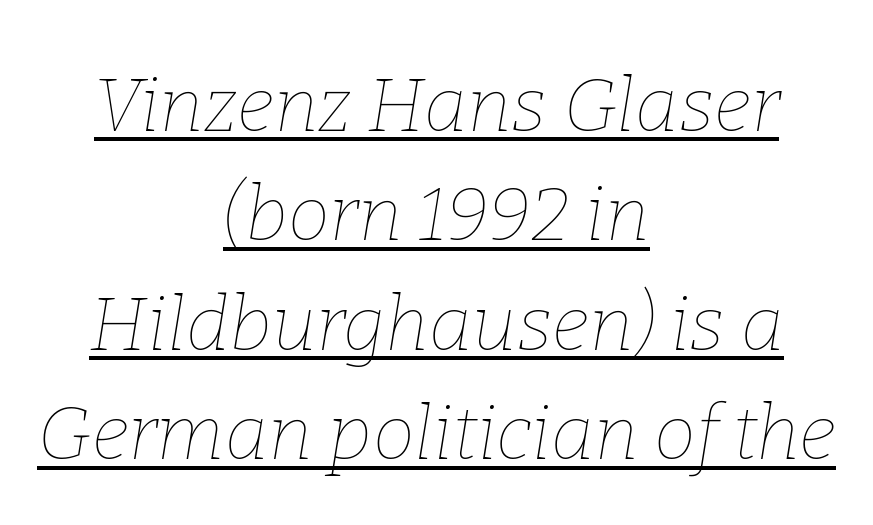
These lines keep a tight, regular rhythm from letter to letter. Slant detected: the letters are inclined. The leading is moderate, giving the passage an even texture. Students, observe the line beneath the letters — that is underlining.
